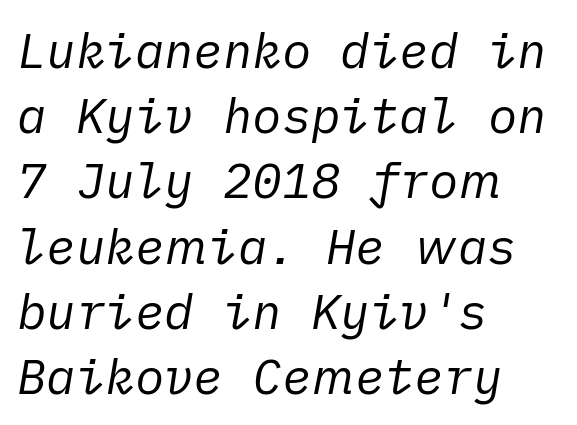
Reading down the column, the eye jumps a familiar distance to each next line. The gaps between neighbouring characters are ordinary and unremarkable. Quick note: italic. Each stroke keeps to a modest, everyday thickness or less.
